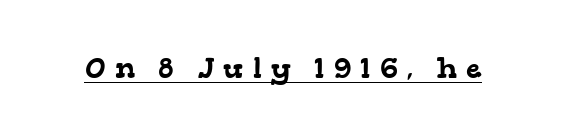
The image shows 28 px wide serif type; set unusually wide letter spacing (+0.32 em), underlined; low stroke contrast and a medium x-height.
